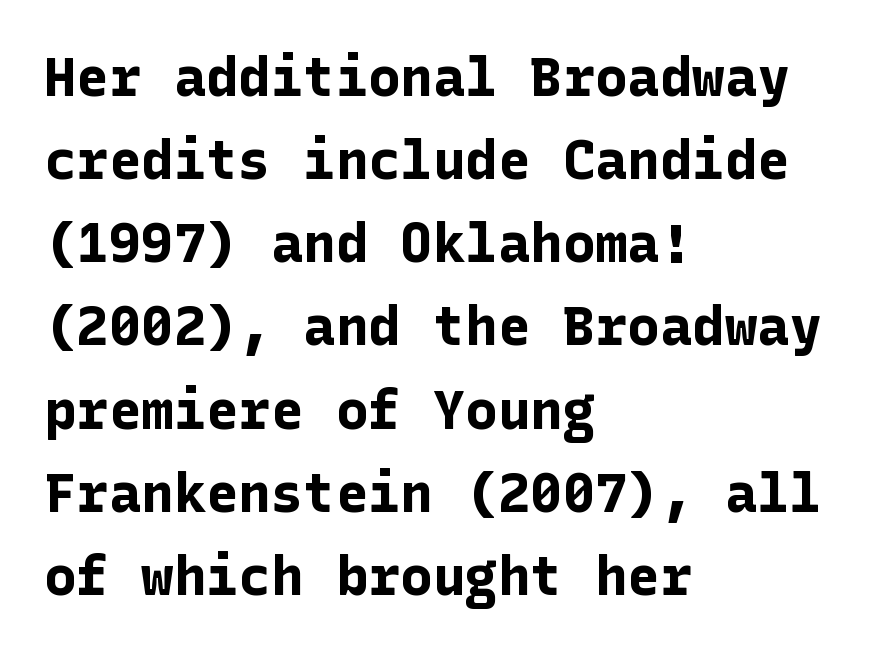
{"serif": "no", "italic": "no", "bold": "yes", "weight": "bold", "width": "normal", "stroke_contrast": "low", "x_height": "medium", "underline": "no", "align": "left", "line_spacing": "normal", "line_spacing_ratio": 1.54, "letter_spacing": "normal", "letter_spacing_em": 0.0, "glyph_px": 54}
